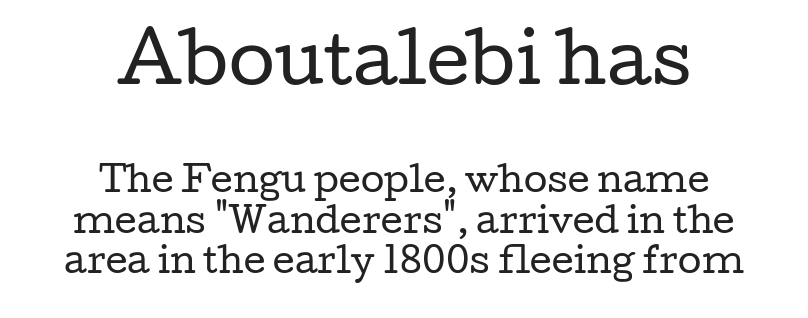
The image shows 67 px regular-weight, wide serif type, upright; set centered, line spacing 1.19x, normal letter spacing, not underlined; the first (top) block is 1.97x larger; low stroke contrast and a medium x-height.
